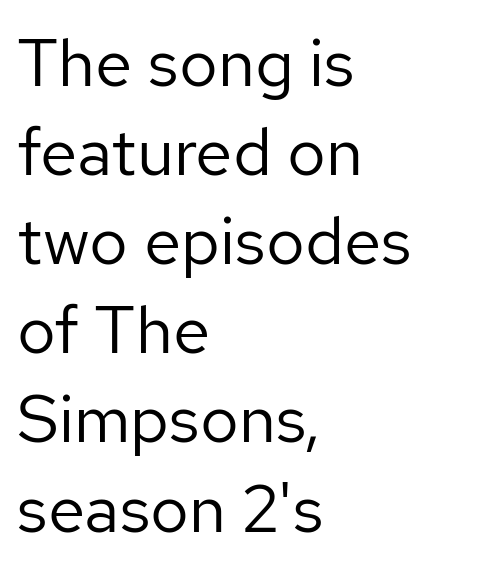
{"serif": "no", "italic": "no", "bold": "no", "weight": "regular", "width": "normal", "stroke_contrast": "low", "x_height": "medium", "monospaced": "no", "underline": "no", "align": "left", "line_spacing": "normal", "line_spacing_ratio": 1.33, "letter_spacing": "normal", "letter_spacing_em": 0.0, "glyph_px": 67}
